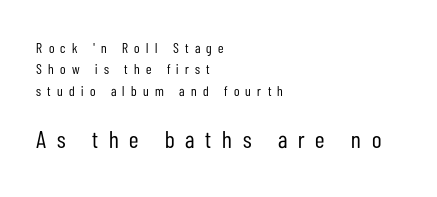
Q: Is the text bold? A: No.
Q: Is the text italic (slanted)? A: No, it is upright.
Q: Is the text underlined? A: No.
Q: How is the paragraph aligned? A: Left-aligned.
Q: Is the spacing between letters normal or unusually wide? A: Unusually wide.
Q: Is the spacing between lines tight, normal or loose? A: Normal.
Q: Which block of text is set in a larger size, the first (top) or the second (bottom)? A: The second (bottom) one.
